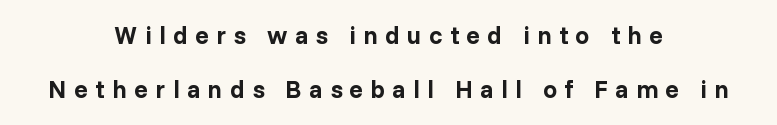
{"italic": "no", "bold": "yes", "underline": "no", "align": "center", "line_spacing": "loose", "line_spacing_ratio": 2.18, "letter_spacing": "wide", "letter_spacing_em": 0.3, "glyph_px": 25}
